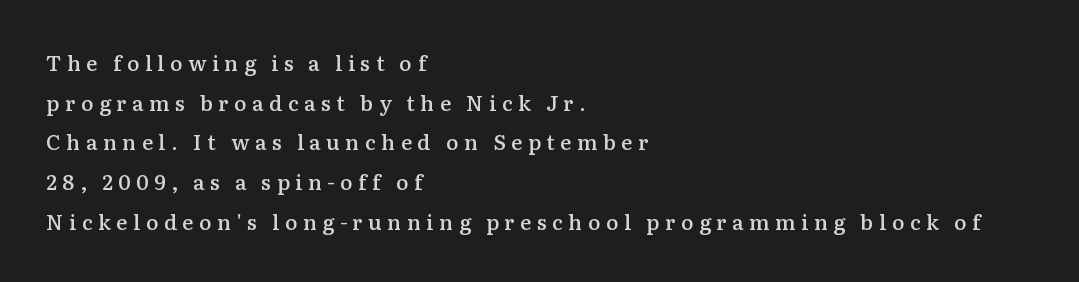
{"italic": "no", "bold": "semi", "underline": "no", "align": "left", "line_spacing_ratio": 1.89, "letter_spacing": "wide", "letter_spacing_em": 0.26, "glyph_px": 21}
